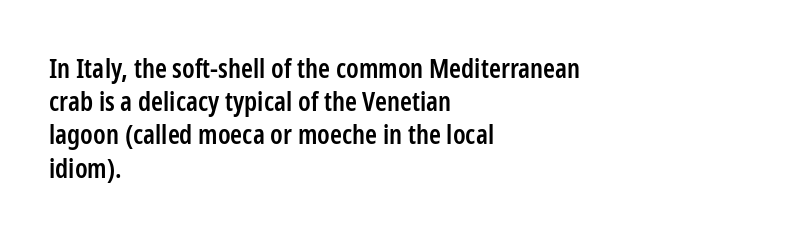
The image shows 27 px text type, upright; set left-aligned, line spacing 1.23x, normal letter spacing, not underlined.
